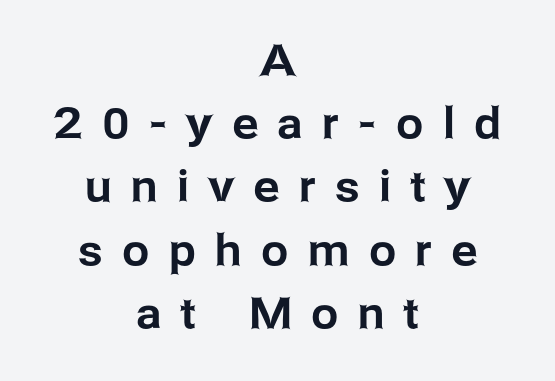
The image shows 43 px sans-serif type, upright; set centered, normal line spacing (1.47x), unusually wide letter spacing (+0.46 em), not underlined; low stroke contrast and a medium x-height.
